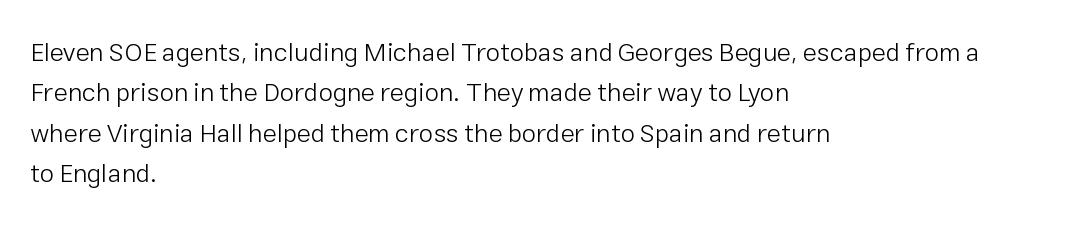
The image shows 26 px text type, upright; set left-aligned, normal line spacing (1.55x), normal letter spacing, not underlined.
